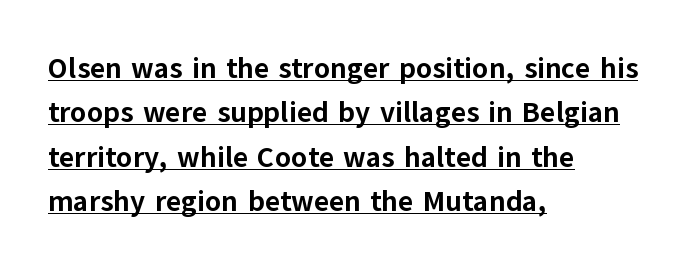
Each letter keeps its own natural width here, so spacing adapts to shape. The sample's only ornament is a line tracing under the words. You'd pick this weight for a headline — it's a proper bold. The lines in this sample share a left origin and differ only in where they stop. Nothing unusual about the tracking: characters are spaced as the font intends.
